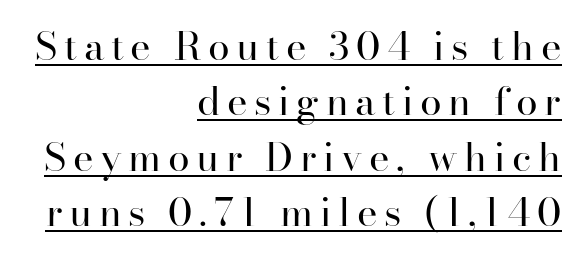
Q: Is the text bold? A: No.
Q: Is the text italic (slanted)? A: No, it is upright.
Q: Is the typeface a serif or a sans-serif typeface? A: Serif.
Q: Is the text underlined? A: Yes.
Q: How is the paragraph aligned? A: Right-aligned.
Q: Is the spacing between lines tight, normal or loose? A: Normal.
Q: Width (condensed, normal, or wide)? A: Normal.
Q: Stroke contrast? A: High.
Q: x-height? A: Small.
Q: Monospaced? A: No.
